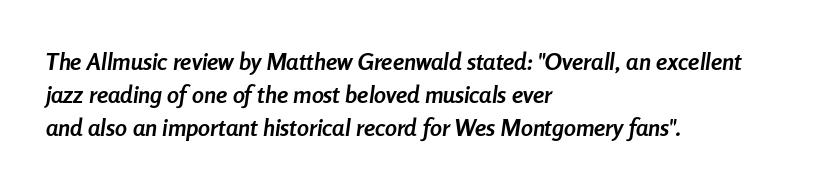
The image shows 24 px bold type, italic (leaning right); set left-aligned, normal line spacing (1.38x), normal letter spacing, not underlined.
